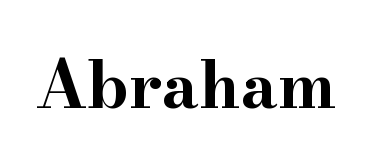
{"serif": "yes", "italic": "no", "bold": "yes", "weight": "bold", "width": "wide", "stroke_contrast": "high", "x_height": "small", "monospaced": "no", "underline": "no", "letter_spacing": "normal", "letter_spacing_em": 0.0, "glyph_px": 65}
